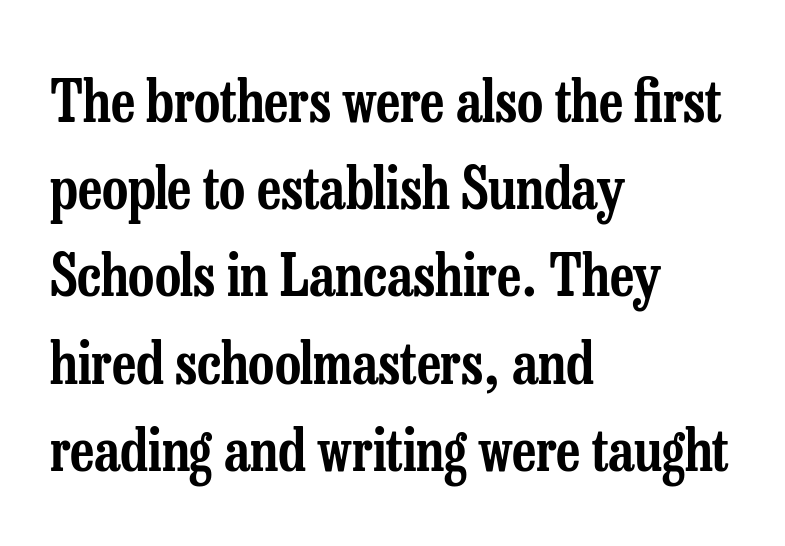
Underlining? Definitely not there. Caption: multi-line text, flush left, ragged right. Evenly set lines give the paragraph a standard silhouette. The face used here is seriffed, in the tradition of book romans.
